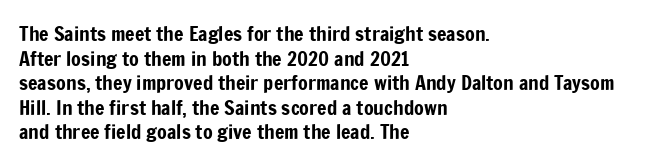
{"italic": "no", "underline": "no", "align": "left", "line_spacing_ratio": 1.23, "letter_spacing": "normal", "letter_spacing_em": 0.0, "glyph_px": 20}
